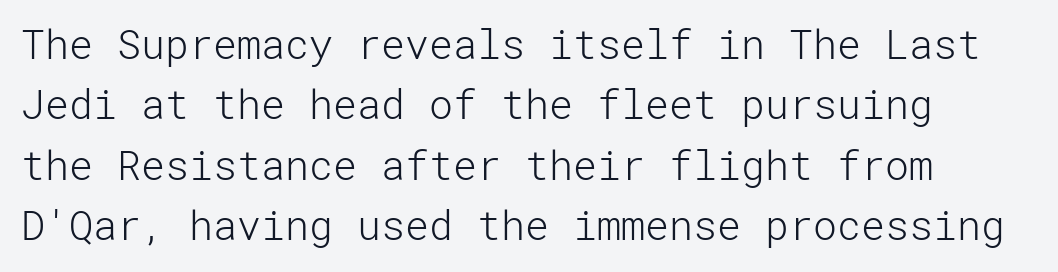
Q: Is the text bold? A: No.
Q: Is the text italic (slanted)? A: No, it is upright.
Q: Is the typeface a serif or a sans-serif typeface? A: Sans-serif.
Q: Is the text underlined? A: No.
Q: How is the paragraph aligned? A: Left-aligned.
Q: Is the spacing between letters normal or unusually wide? A: Normal.
Q: Is the spacing between lines tight, normal or loose? A: Normal.
Q: Width (condensed, normal, or wide)? A: Normal.
Q: Stroke contrast? A: Low.
Q: x-height? A: Medium.
